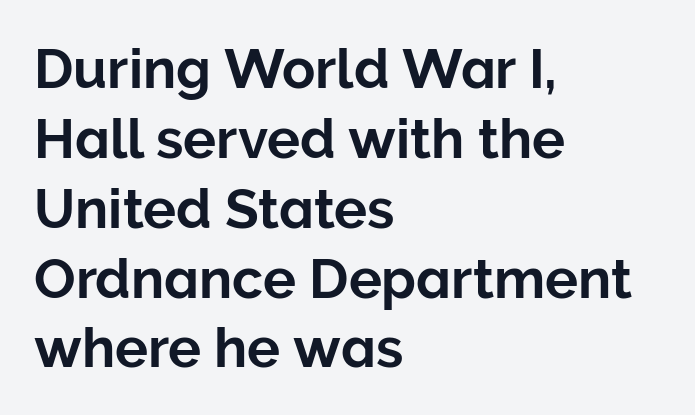
{"serif": "no", "italic": "no", "width": "normal", "stroke_contrast": "low", "x_height": "medium", "monospaced": "no", "underline": "no", "align": "left", "line_spacing": "normal", "line_spacing_ratio": 1.27, "letter_spacing": "normal", "letter_spacing_em": 0.0, "glyph_px": 55}
